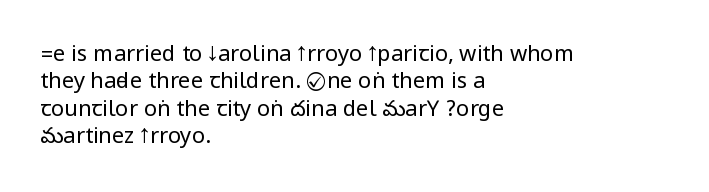
The image shows 22 px text type, upright; set left-aligned, line spacing 1.24x, normal letter spacing, not underlined.
